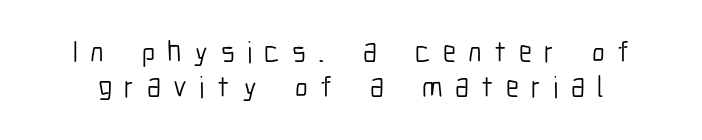
The image shows 30 px light, condensed sans-serif type, upright; set line spacing 1.17x, unusually wide letter spacing (+0.41 em), not underlined; low stroke contrast and a medium x-height.
